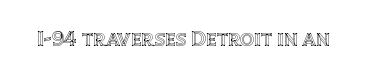
The image shows 22 px text type, upright; set normal letter spacing, not underlined.
